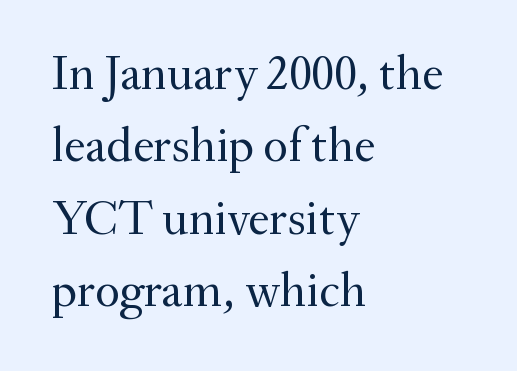
Decoration check: the copy has no underline. The tracking reads as untouched default to a designer's eye. The face used here is proportionally spaced, like ordinary book or web type. You can tell from the footed stems that serif type was used. Stem width sits at or under what a default text font uses. This sample keeps an unexceptional amount of space between lines.
